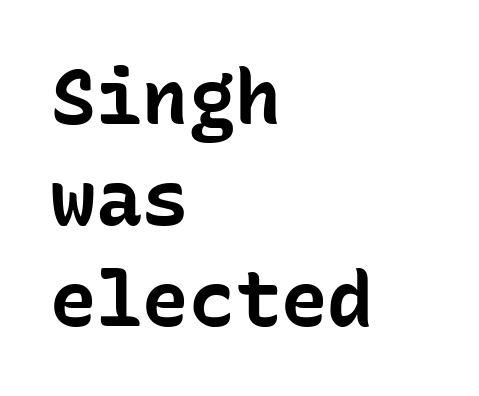
Baseline-to-baseline distance is the conventional proportion of letter height. The axis of the letterforms is exactly vertical. Looks like terminal output: every glyph gets an equal slot. A classic flush-left, rag-right setting is used for this passage.
